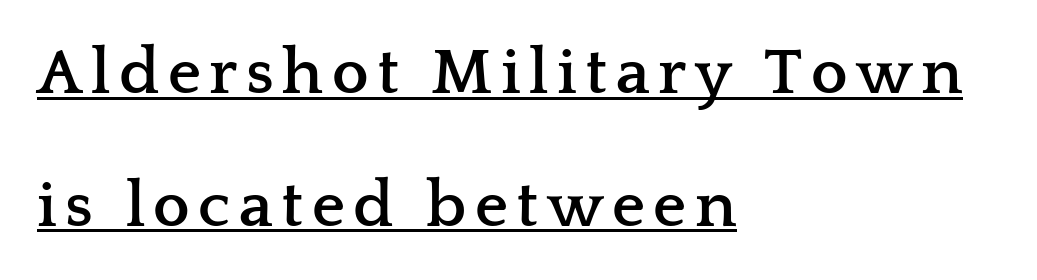
The image shows 65 px semibold, wide serif type, upright; set left-aligned, loose line spacing (2.04x), underlined; low stroke contrast and a medium x-height.
